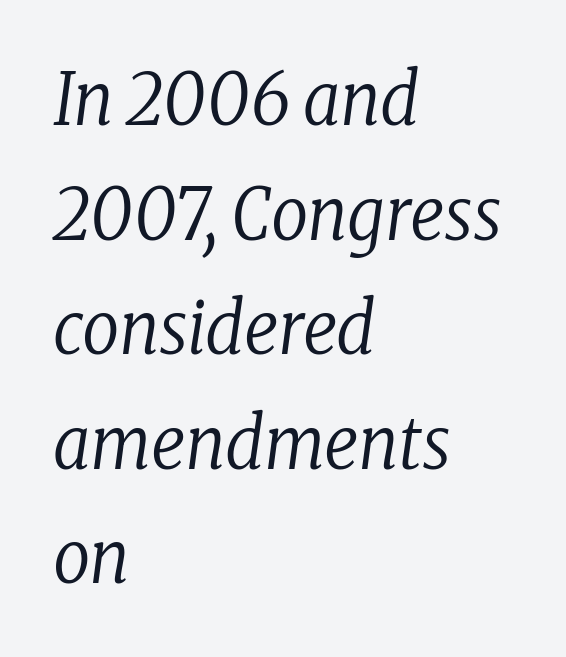
{"serif": "yes", "italic": "yes", "lean": "right", "slant_degrees": 8, "bold": "no", "weight": "regular", "width": "condensed", "stroke_contrast": "low", "x_height": "medium", "monospaced": "no", "underline": "no", "align": "left", "line_spacing": "normal", "line_spacing_ratio": 1.57, "letter_spacing": "normal", "letter_spacing_em": 0.0, "glyph_px": 73}
